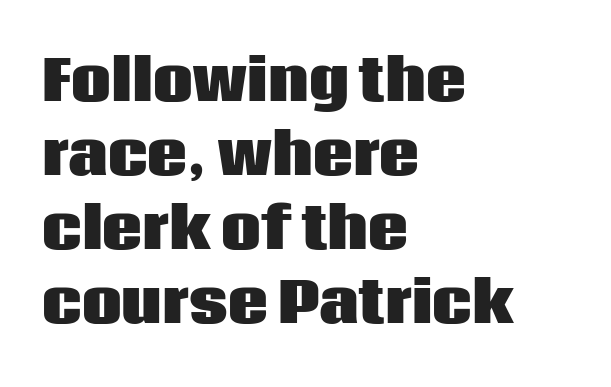
Clear beneath every line of the passage. Tracking value appears to be zero — textbook default spacing. Notice how descenders clear the ascenders below comfortably — that's standard leading. Italic: no, the glyphs are upright roman.
